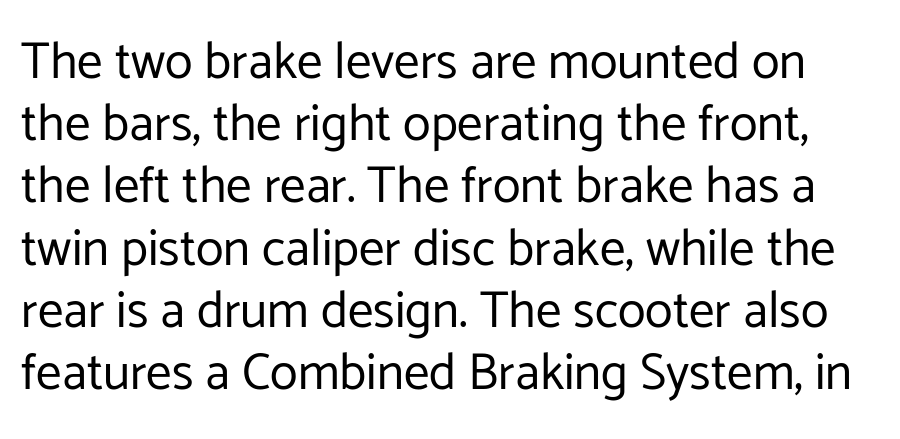
Q: Is the text bold? A: No.
Q: Is the text italic (slanted)? A: No, it is upright.
Q: Is the typeface a serif or a sans-serif typeface? A: Sans-serif.
Q: Is the text underlined? A: No.
Q: Is the spacing between letters normal or unusually wide? A: Normal.
Q: Width (condensed, normal, or wide)? A: Normal.
Q: Stroke contrast? A: Low.
Q: x-height? A: Medium.
Q: Monospaced? A: No.
